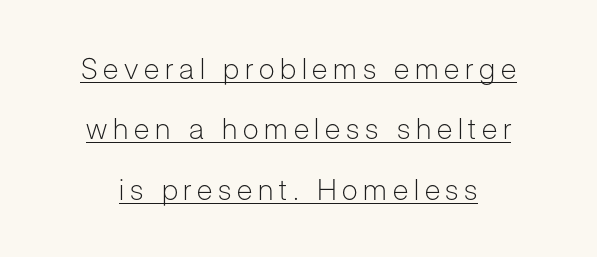
The image shows 29 px light sans-serif type, upright; set loose line spacing (2.08x), unusually wide letter spacing (+0.2 em), underlined; low stroke contrast and a medium x-height.
